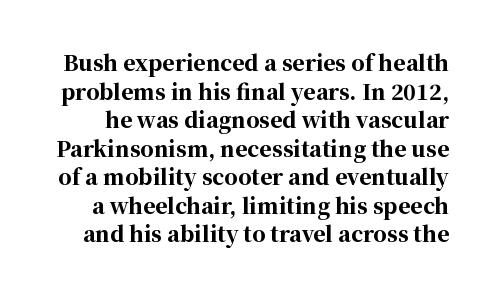
{"italic": "no", "bold": "yes", "underline": "no", "line_spacing": "normal", "line_spacing_ratio": 1.36, "letter_spacing": "normal", "letter_spacing_em": 0.0, "glyph_px": 21}
